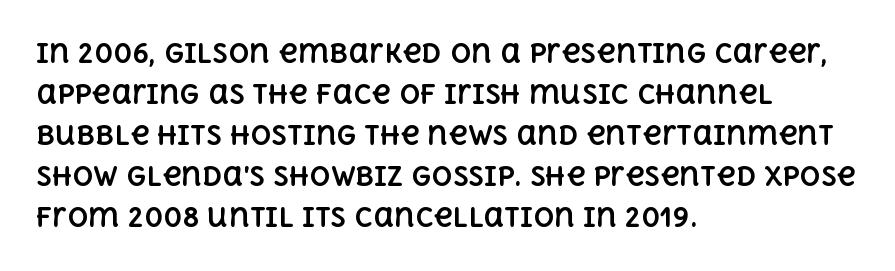
Q: Is the text bold? A: Yes.
Q: Is the text italic (slanted)? A: No, it is upright.
Q: Is the text underlined? A: No.
Q: How is the paragraph aligned? A: Left-aligned.
Q: Is the spacing between letters normal or unusually wide? A: Normal.
Q: Is the spacing between lines tight, normal or loose? A: Normal.
